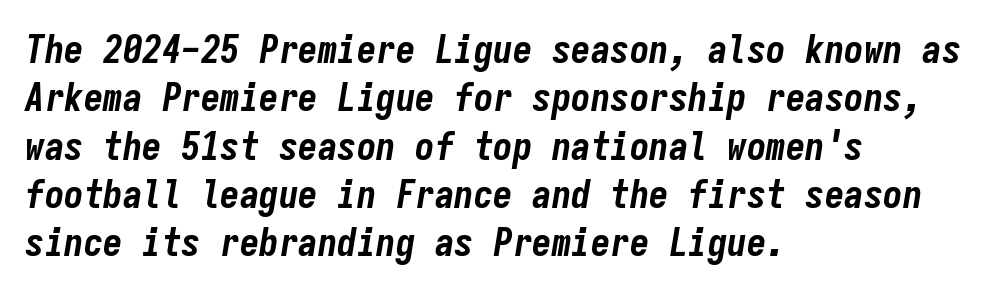
The image shows 39 px bold, condensed type, italic (leaning right), monospaced; set left-aligned, line spacing 1.24x, normal letter spacing, not underlined; low stroke contrast and a medium x-height.
